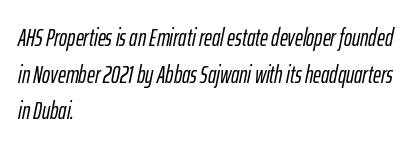
Q: Is the text italic (slanted)? A: Yes, it leans right by about 12 degrees.
Q: Is the text underlined? A: No.
Q: How is the paragraph aligned? A: Left-aligned.
Q: Is the spacing between letters normal or unusually wide? A: Normal.
Q: Is the spacing between lines tight, normal or loose? A: Normal.
